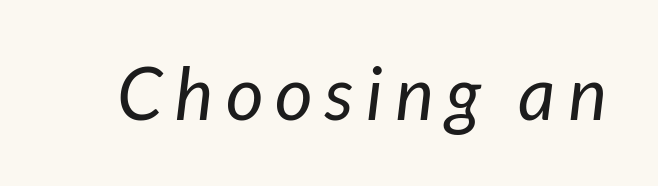
The zone under the glyphs is completely vacant. The typeface has the unassuming heft of standard copy or less. The passage shown is typed in a proportional face where columns would drift. The face used here is a sans, in the tradition of grotesques and geometrics.
